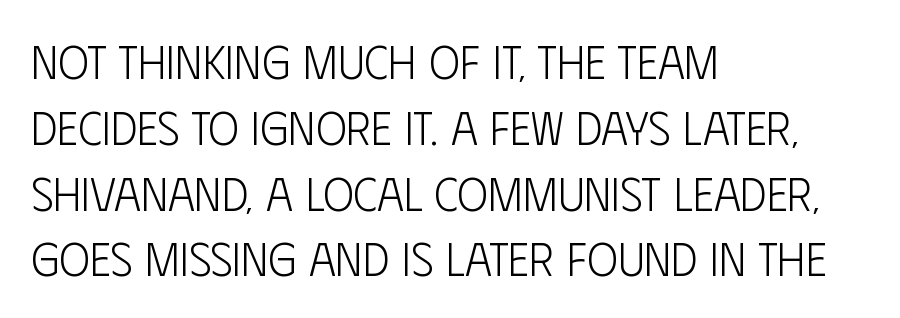
Q: Is the text bold? A: No.
Q: Is the text italic (slanted)? A: No, it is upright.
Q: Is the typeface a serif or a sans-serif typeface? A: Sans-serif.
Q: Is the text underlined? A: No.
Q: How is the paragraph aligned? A: Left-aligned.
Q: Is the spacing between letters normal or unusually wide? A: Normal.
Q: Is the spacing between lines tight, normal or loose? A: Normal.
Q: Width (condensed, normal, or wide)? A: Condensed.
Q: Stroke contrast? A: Low.
Q: x-height? A: Large.
Q: Monospaced? A: No.
